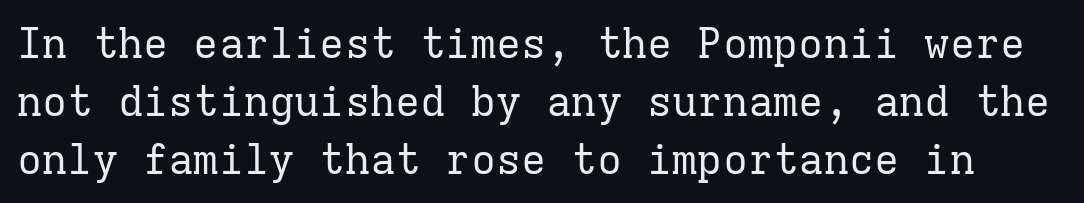
The image shows 42 px regular-weight serif type, upright, monospaced; set normal line spacing (1.38x), normal letter spacing, not underlined; low stroke contrast and a medium x-height.
